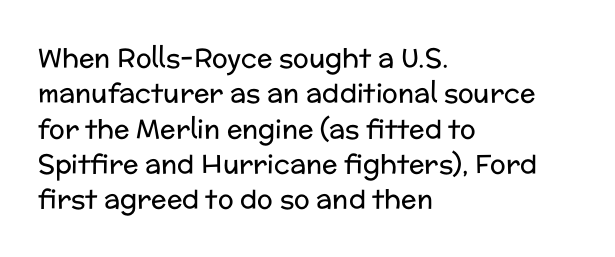
{"italic": "no", "bold": "no", "underline": "no", "align": "left", "line_spacing": "normal", "line_spacing_ratio": 1.36, "letter_spacing": "normal", "letter_spacing_em": 0.0, "glyph_px": 26}
